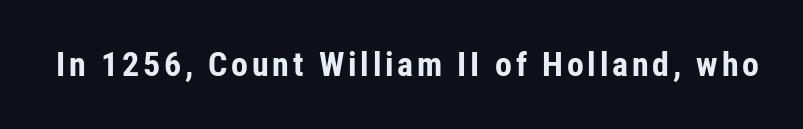
{"serif": "no", "italic": "no", "bold": "yes", "weight": "bold", "width": "condensed", "stroke_contrast": "low", "x_height": "medium", "monospaced": "no", "underline": "no", "glyph_px": 34}
